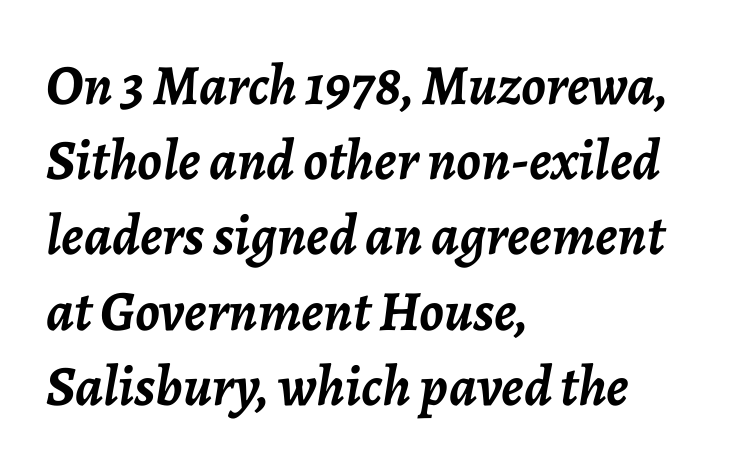
The image shows 57 px semibold type, italic (leaning right); set left-aligned, normal line spacing (1.32x), normal letter spacing, not underlined; low stroke contrast and a medium x-height.
